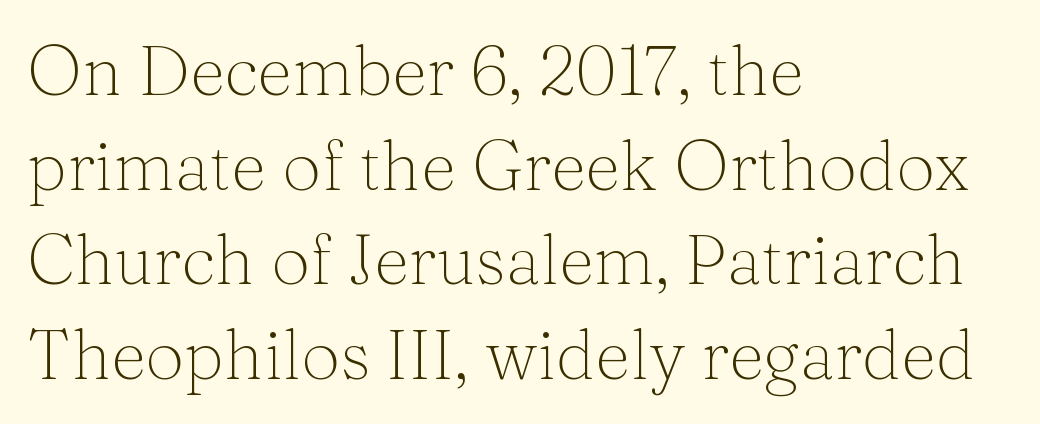
{"serif": "yes", "italic": "no", "bold": "no", "weight": "light", "width": "normal", "stroke_contrast": "medium", "x_height": "medium", "monospaced": "no", "underline": "no", "align": "left", "line_spacing": "normal", "line_spacing_ratio": 1.37, "letter_spacing": "normal", "letter_spacing_em": 0.0, "glyph_px": 69}
